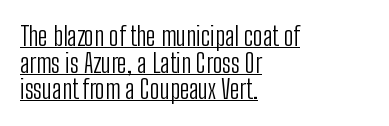
If you measured baseline to baseline, you'd find a short distance. A roman cut, with each character standing at attention. Which margin do the lines hug? The left one — the right edge is uneven. Vertical stems look standard width or narrower in stroke. The face used here appears with an underline applied. This sample uses plain, unmodified letter spacing.
